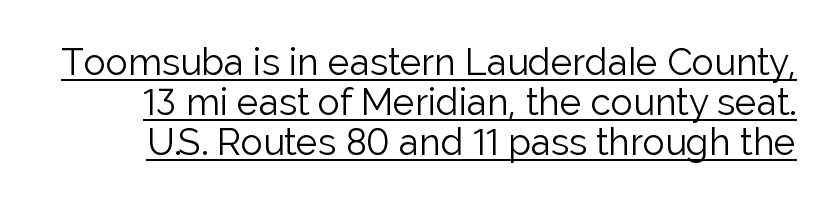
The typesetter has applied underlining to the passage shown. Notice how the stems are strictly vertical — no italics here. Serifs: no, the terminals of the letterforms are clean. This sample has the flowing, uneven cadence of proportional lettering.
